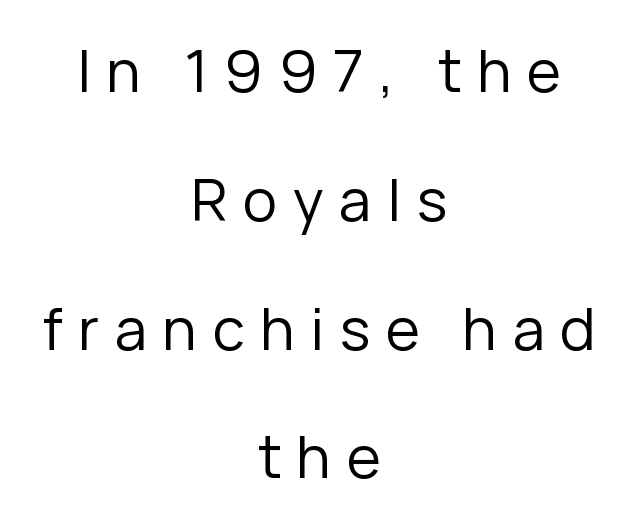
The image shows 58 px regular-weight sans-serif type, upright; set centered, loose line spacing (2.22x), unusually wide letter spacing (+0.27 em), not underlined; low stroke contrast and a medium x-height.
